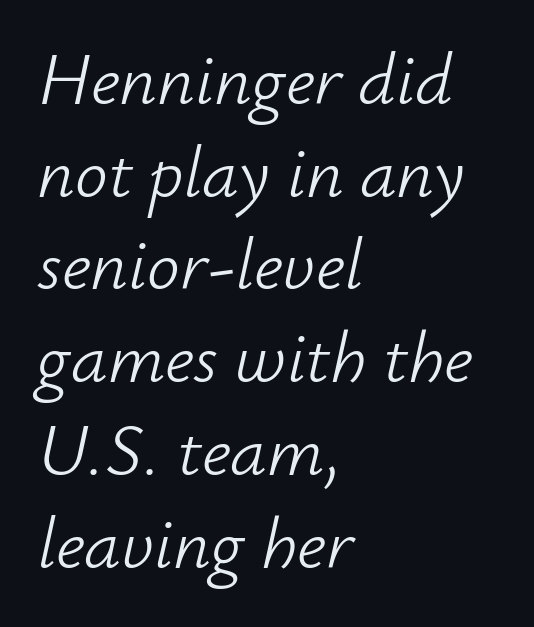
Q: Is the text bold? A: No.
Q: Is the text italic (slanted)? A: Yes, it leans right by about 12 degrees.
Q: Is the text underlined? A: No.
Q: How is the paragraph aligned? A: Left-aligned.
Q: Is the spacing between letters normal or unusually wide? A: Normal.
Q: Is the spacing between lines tight, normal or loose? A: Normal.
Q: Width (condensed, normal, or wide)? A: Normal.
Q: Stroke contrast? A: Low.
Q: x-height? A: Small.
Q: Monospaced? A: No.
